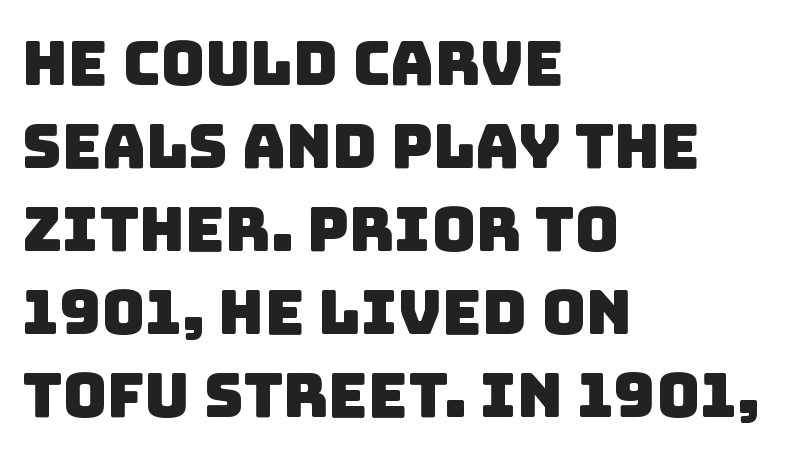
The image shows 61 px sans-serif type; set left-aligned, normal line spacing (1.36x), normal letter spacing, not underlined; low stroke contrast and a large x-height.
